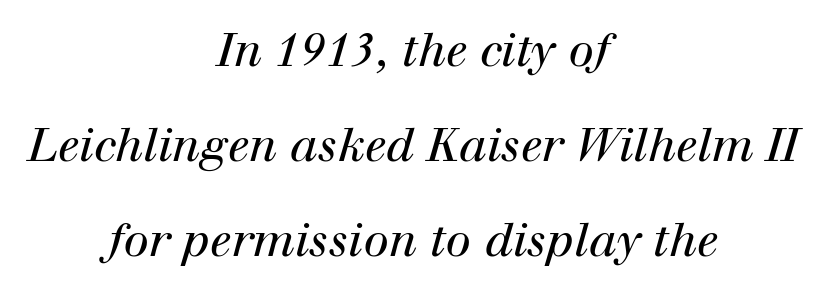
The image shows 46 px regular-weight serif type, italic (leaning right); set centered, loose line spacing (2.07x), normal letter spacing, not underlined; high stroke contrast and a medium x-height.
